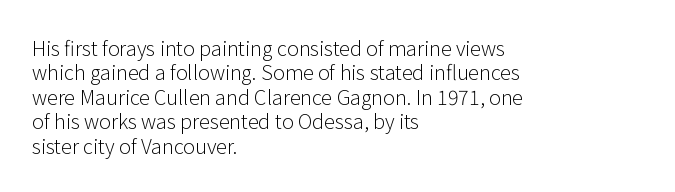
These lines keep a tight, regular rhythm from letter to letter. In CSS terms this would be text-align: left. Weight: in the light-to-regular range. This is roman type, the default non-slanted kind. Decoration check: the copy has no underline.
